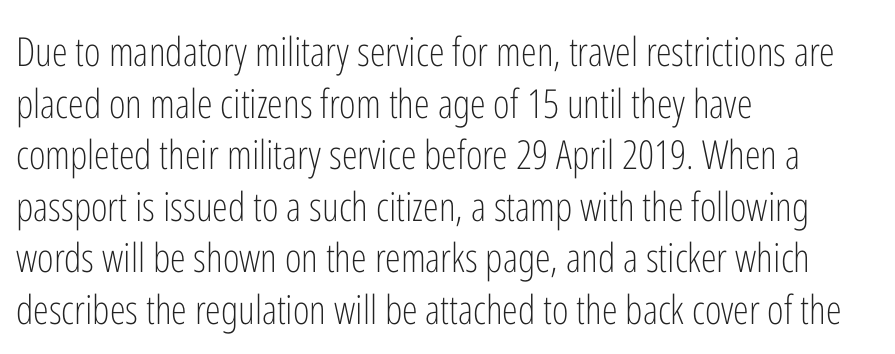
The image shows 40 px light, condensed sans-serif type, upright; set left-aligned, normal line spacing (1.29x), normal letter spacing, not underlined; low stroke contrast and a medium x-height.
